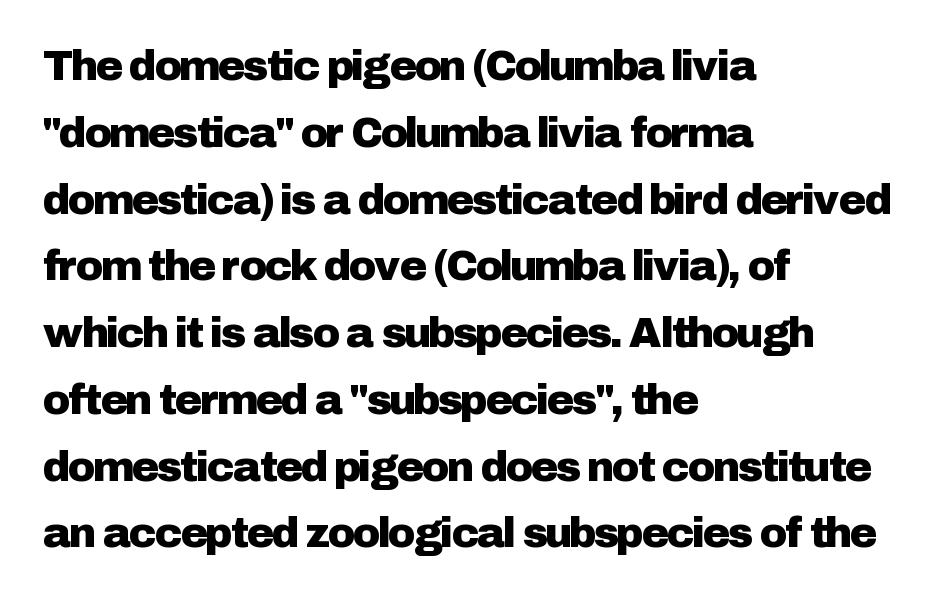
How would I describe the line gaps? Plain and ordinary. You can tell it's not italic because the verticals are truly vertical. The string is rendered with underlining switched off. The characters display no serif detailing; their extremities are plain. Short note: letters normally spaced. These lines are set flush left with a ragged right edge.
